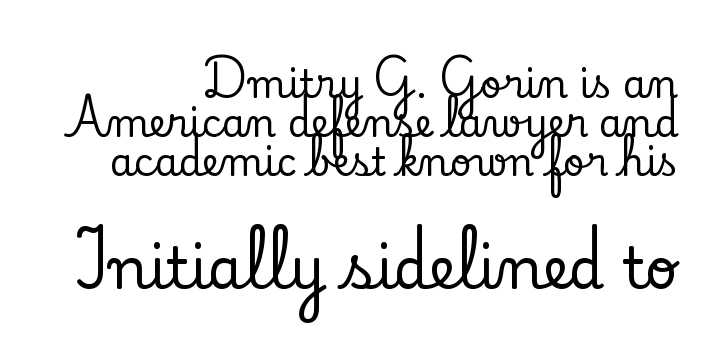
The image shows 57 px serif type, upright; set right-aligned, tight line spacing (1.02x), normal letter spacing, not underlined; the second (bottom) block is 1.5x larger; low stroke contrast and a small x-height.
